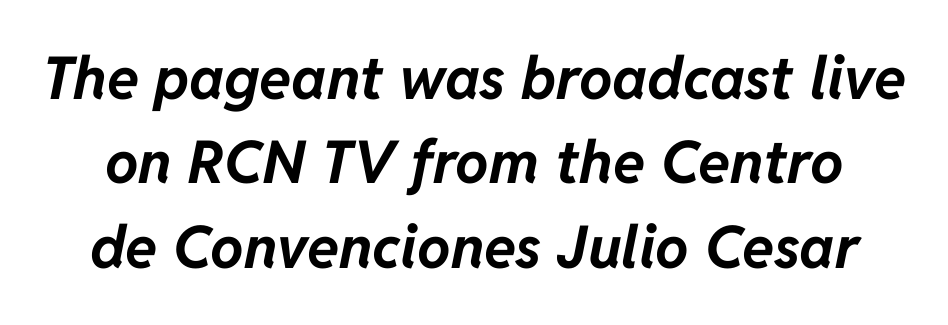
Q: Is the text bold? A: Yes.
Q: Is the text italic (slanted)? A: Yes, it leans right by about 11 degrees.
Q: Is the text underlined? A: No.
Q: Is the spacing between letters normal or unusually wide? A: Normal.
Q: Is the spacing between lines tight, normal or loose? A: Normal.
Q: Width (condensed, normal, or wide)? A: Normal.
Q: Stroke contrast? A: Low.
Q: x-height? A: Medium.
Q: Monospaced? A: No.
